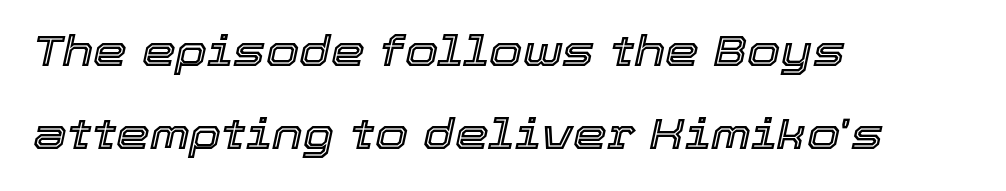
Looks like regular typesetting: each glyph gets only the width it needs. Is the type slanted? Yes — the strokes lean at a clear angle. The passage shown stacks its lines with a broad gap. Check the space under the baseline: it is left empty.
